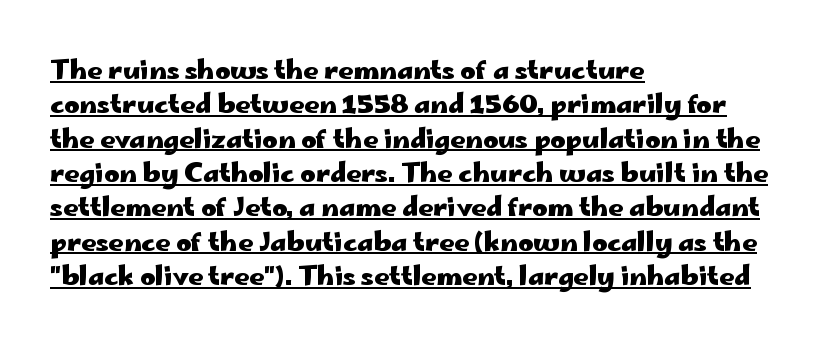
The image shows 26 px bold type, upright; set left-aligned, normal line spacing (1.32x), normal letter spacing, underlined.
